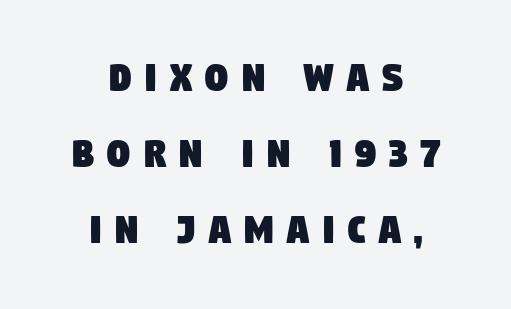
The image shows 45 px condensed sans-serif type; set centered, normal line spacing (1.69x), unusually wide letter spacing (+0.28 em), not underlined; low stroke contrast and a large x-height.
